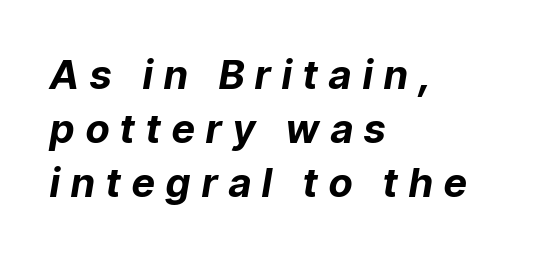
The image shows 40 px bold type, italic (leaning right); set left-aligned, normal line spacing (1.35x), unusually wide letter spacing (+0.29 em), not underlined; low stroke contrast and a medium x-height.
